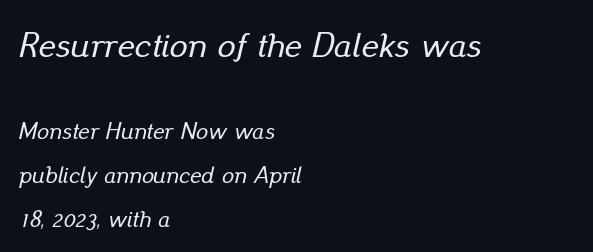
The image shows 36 px text type, italic (leaning right); set left-aligned, line spacing 1.83x, normal letter spacing, not underlined; the first (top) block is 1.5x larger; low stroke contrast and a small x-height.
